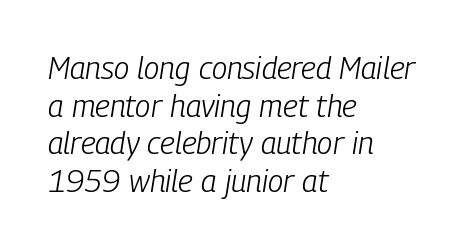
Q: Is the text bold? A: No.
Q: Is the text italic (slanted)? A: Yes, it leans right by about 9 degrees.
Q: Is the text underlined? A: No.
Q: How is the paragraph aligned? A: Left-aligned.
Q: Is the spacing between letters normal or unusually wide? A: Normal.
Q: Width (condensed, normal, or wide)? A: Condensed.
Q: Stroke contrast? A: Low.
Q: x-height? A: Medium.
Q: Monospaced? A: No.
